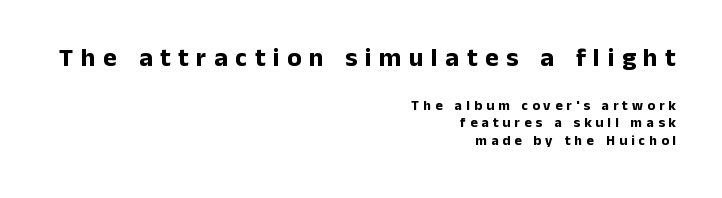
The image shows 26 px bold type, upright; set right-aligned, line spacing 1.24x, unusually wide letter spacing (+0.29 em), not underlined; the first (top) block is 1.86x larger.
